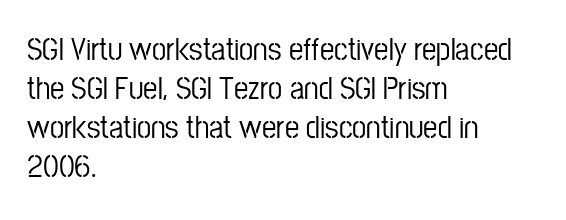
You could not count columns in this text — the font is proportionally spaced. Nobody drew a line under any word here. Teacher's note: observe the even left margin — that is flush-left alignment. No italicization has been applied; the sample stays upright.
